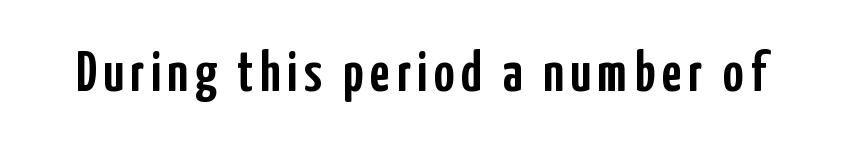
{"serif": "no", "italic": "no", "width": "condensed", "stroke_contrast": "low", "x_height": "medium", "monospaced": "no", "underline": "no", "glyph_px": 57}
